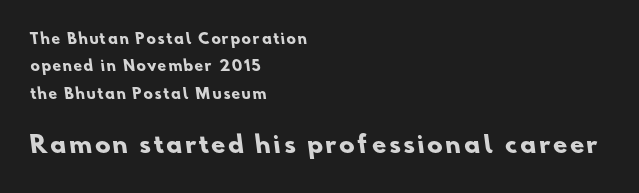
The foot of each line stays bare and open. You could fit nearly another row in the gap between these rows. The passage shown begins with its smaller block and ends with its larger one. Its strokes are broad and dark, the hallmark of bold type. The lines are quadded left.
